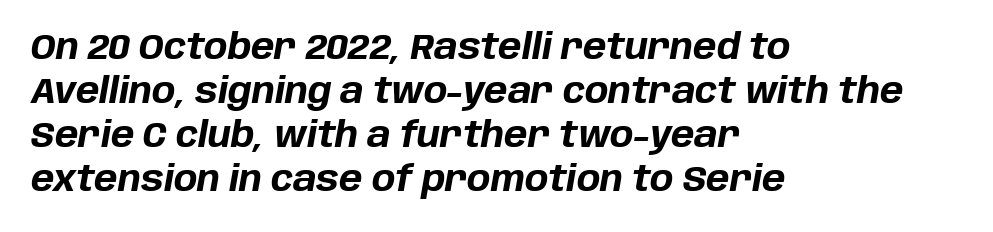
Casual observation: everything's shoved over to the left. Honestly, there is no underline to notice here at all. Do the characters align in a grid? No, the font is proportional. You could call the tracking neutral — neither tight nor loose. Vertically, the passage feels balanced, rows spaced as you'd expect.
